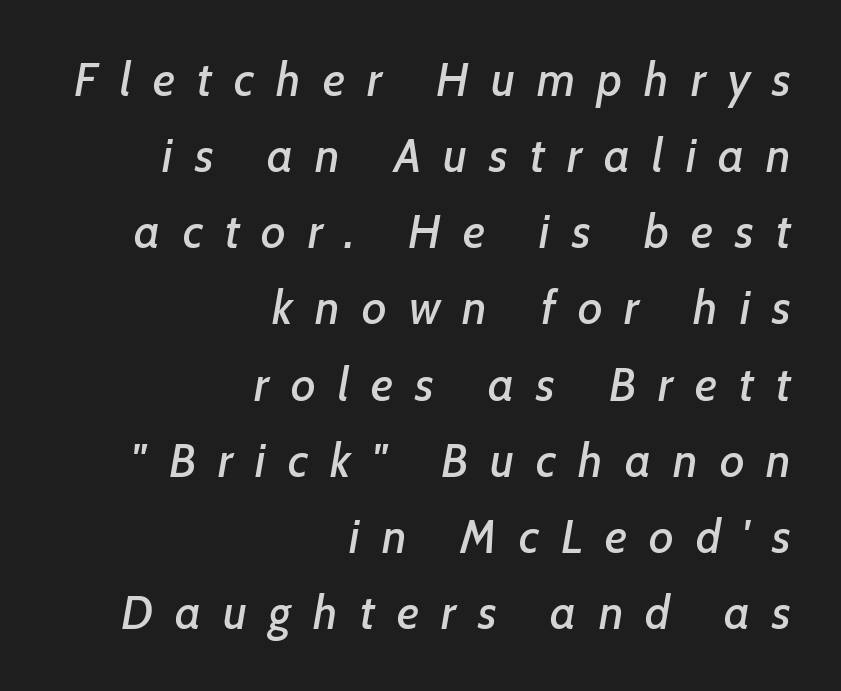
Q: Is the text italic (slanted)? A: Yes, it leans right by about 7 degrees.
Q: Is the text underlined? A: No.
Q: How is the paragraph aligned? A: Right-aligned.
Q: Is the spacing between letters normal or unusually wide? A: Unusually wide.
Q: Is the spacing between lines tight, normal or loose? A: Normal.
Q: Width (condensed, normal, or wide)? A: Normal.
Q: Stroke contrast? A: Low.
Q: x-height? A: Medium.
Q: Monospaced? A: No.
